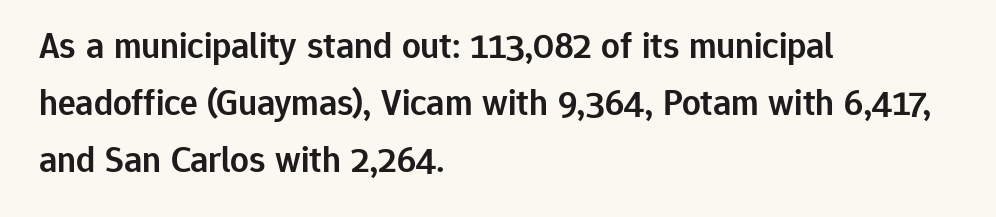
The image shows 37 px semibold sans-serif type, upright; set left-aligned, normal line spacing (1.54x), normal letter spacing, not underlined; low stroke contrast and a medium x-height.
